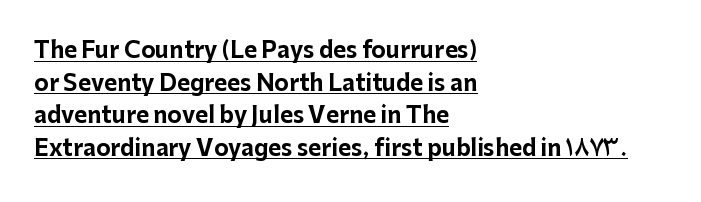
The glyphs are accompanied by a horizontal stroke just below them. Standard letterfit; no display-style spreading of the glyphs. The letters stand straight up with perfectly vertical stems. The lines sit at an ordinary, default distance from one another.
